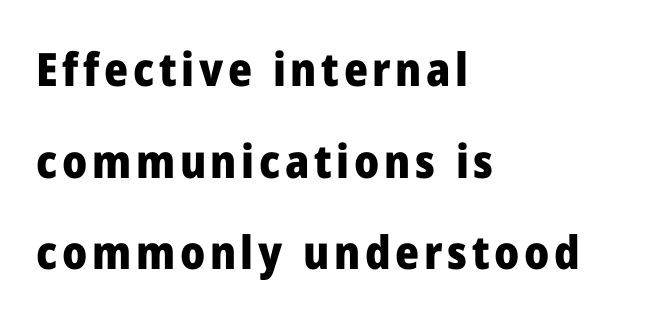
The image shows 46 px heavy sans-serif type, upright; set left-aligned, loose line spacing (1.99x), not underlined; low stroke contrast and a medium x-height.
